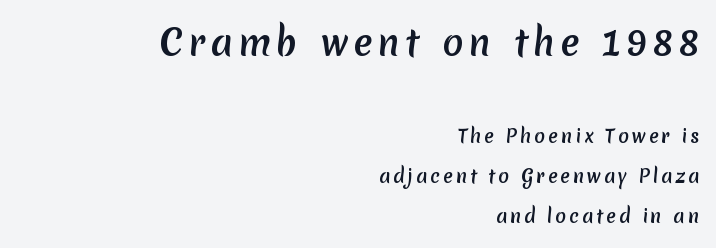
Which margin do the lines hug? The right one — the left edge is uneven. Check the space under the baseline: it is left empty. On the weight axis this lands at bold, roughly 700. This layout puts the oversized block above and the modest block below.
